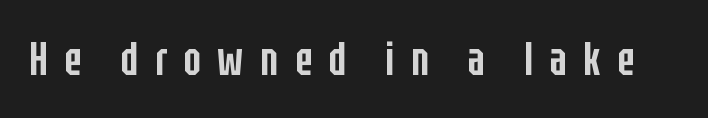
The lettering holds an erect, upright posture throughout. Spacing verdict: proportional, widths tailored to each character. Students, this is semibold: more ink than regular, less than bold. Underline: absent. Loose tracking; the words dissolve into strings of separated letters. The designer went with a sans here, leaving each stem footless.
